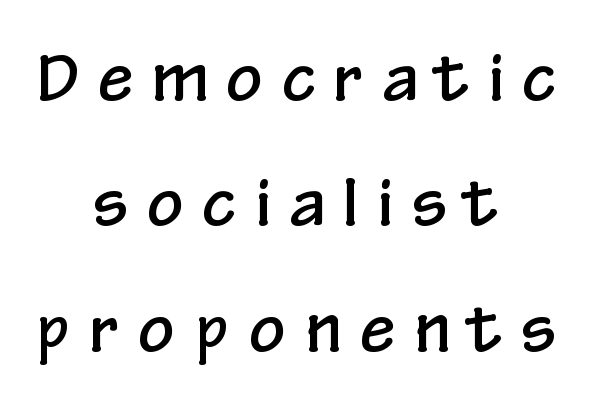
Reading down the block, each line starts at a different indent, mirrored at its end. This is sans-serif lettering, the kind often seen on screens and signage. Glyph-to-glyph distance is far greater than everyday printed text. Spacing verdict: proportional, widths tailored to each character. Clear beneath every line of the passage. The lettering stays uniformly vertical, giving the passage a roman look.
